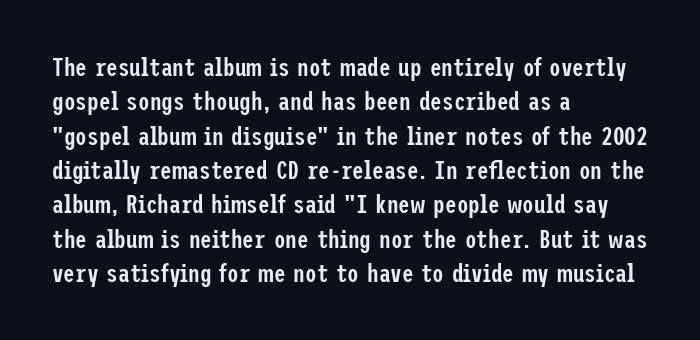
Q: Is the text bold? A: Semi-bold.
Q: Is the text italic (slanted)? A: No, it is upright.
Q: Is the text underlined? A: No.
Q: How is the paragraph aligned? A: Left-aligned.
Q: Is the spacing between letters normal or unusually wide? A: Normal.
Q: Is the spacing between lines tight, normal or loose? A: Normal.
